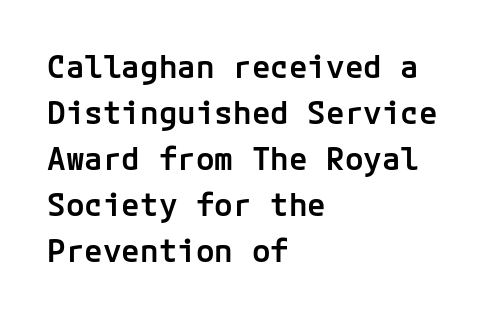
Unmarked baselines from the first word to the last. The face used here is rendered with its standard letterfit. Evenly set lines give the paragraph a standard silhouette. A typesetter would mark this as roman, not italic. One-word summary of the alignment: left.
